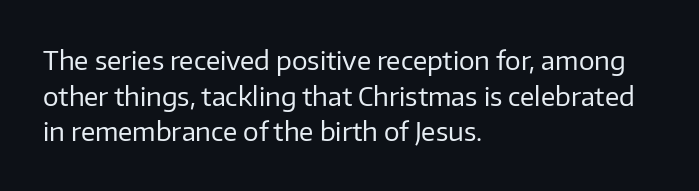
{"italic": "no", "bold": "no", "underline": "no", "align": "left", "line_spacing": "normal", "line_spacing_ratio": 1.37, "letter_spacing": "normal", "letter_spacing_em": 0.0, "glyph_px": 26}
